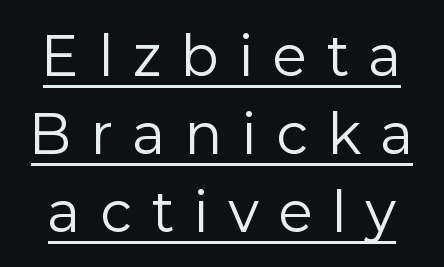
{"serif": "no", "italic": "no", "bold": "no", "weight": "regular", "width": "normal", "stroke_contrast": "low", "x_height": "medium", "monospaced": "no", "underline": "yes", "line_spacing": "normal", "line_spacing_ratio": 1.47, "letter_spacing": "wide", "letter_spacing_em": 0.39, "glyph_px": 53}
